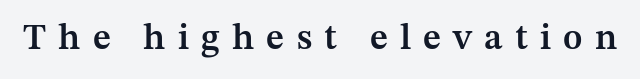
{"serif": "yes", "italic": "no", "bold": "semi", "weight": "semibold", "width": "normal", "stroke_contrast": "medium", "x_height": "medium", "monospaced": "no", "underline": "no", "letter_spacing": "wide", "letter_spacing_em": 0.34, "glyph_px": 36}
